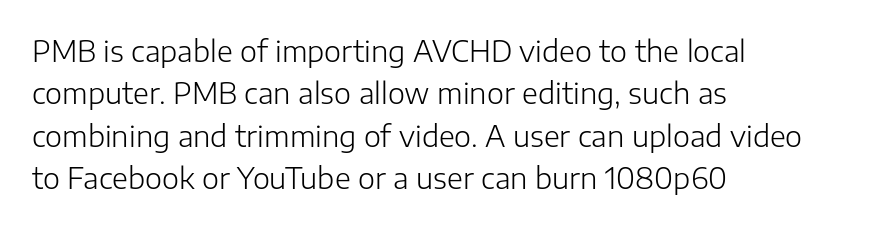
Q: Is the text bold? A: No.
Q: Is the text italic (slanted)? A: No, it is upright.
Q: Is the typeface a serif or a sans-serif typeface? A: Sans-serif.
Q: Is the text underlined? A: No.
Q: How is the paragraph aligned? A: Left-aligned.
Q: Is the spacing between letters normal or unusually wide? A: Normal.
Q: Is the spacing between lines tight, normal or loose? A: Normal.
Q: Width (condensed, normal, or wide)? A: Normal.
Q: Stroke contrast? A: Low.
Q: x-height? A: Medium.
Q: Monospaced? A: No.
